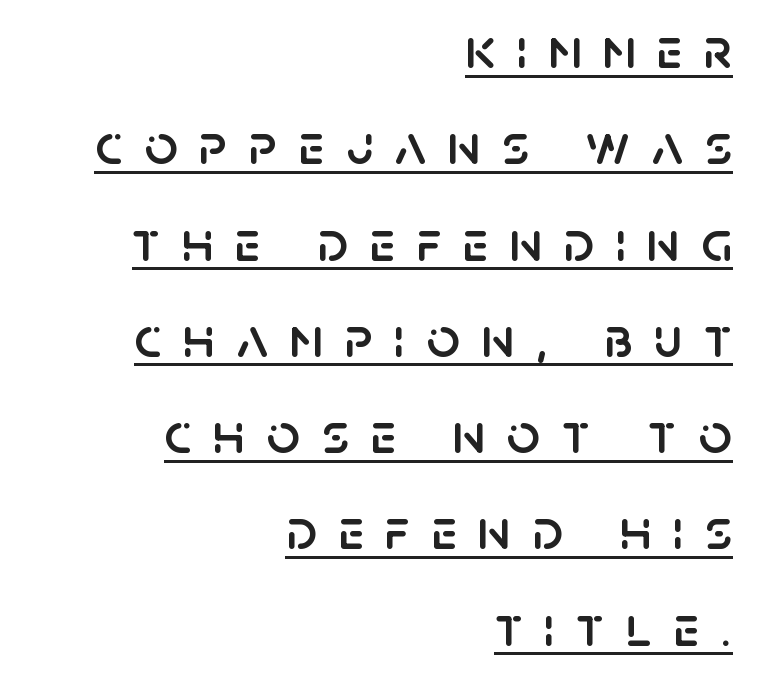
{"serif": "no", "italic": "no", "width": "normal", "stroke_contrast": "low", "x_height": "large", "monospaced": "no", "underline": "yes", "align": "right", "line_spacing": "normal", "line_spacing_ratio": 1.66, "letter_spacing": "wide", "letter_spacing_em": 0.37, "glyph_px": 58}
